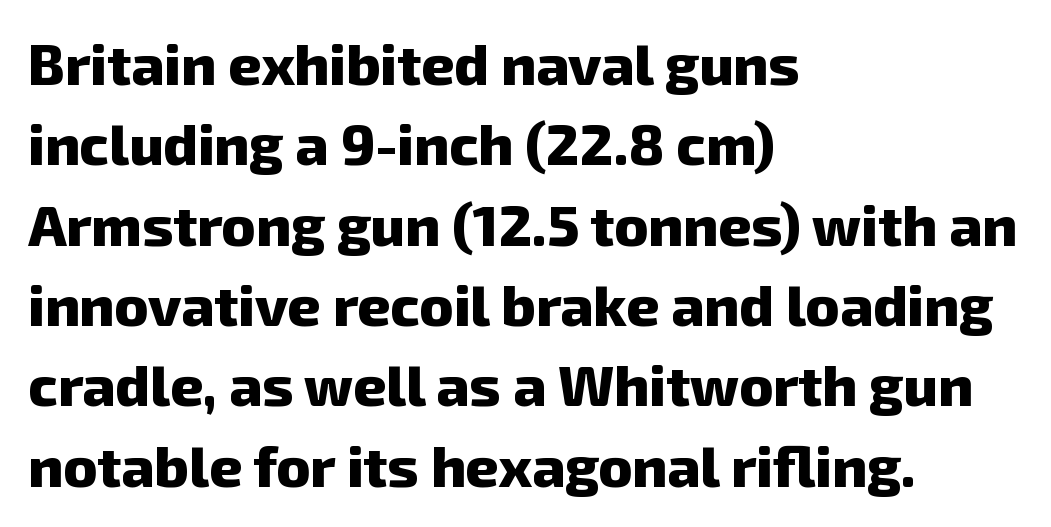
{"serif": "no", "bold": "yes", "weight": "heavy", "width": "normal", "stroke_contrast": "low", "x_height": "medium", "monospaced": "no", "underline": "no", "align": "left", "line_spacing": "normal", "line_spacing_ratio": 1.41, "letter_spacing": "normal", "letter_spacing_em": 0.0, "glyph_px": 57}
